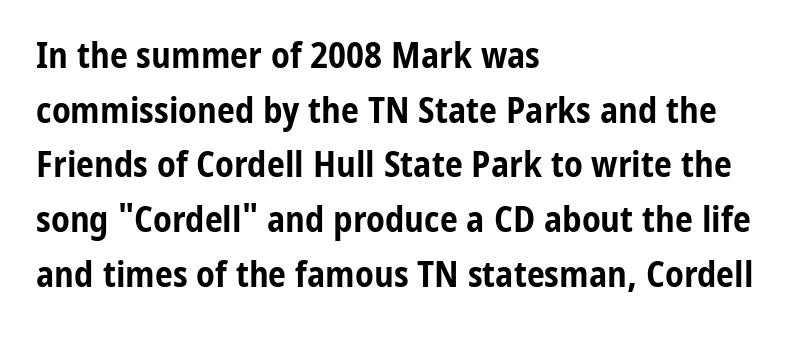
The sample has been set heavy, in full bold. Vertical spacing — default. Observe the absence of serifs on each vertical stroke in this sample. Left-aligned paragraph, ragged on the right. A bare baseline throughout the passage.
